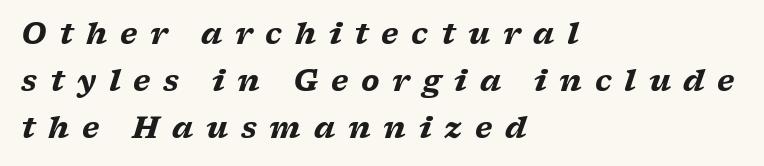
Is this a fixed-width face? No — the glyphs have proportional, varying widths. Yep, that's italic — everything's leaning. The rendering shows small feet on the letterforms — a serif design. The lines in this sample share a left origin and differ only in where they stop.
